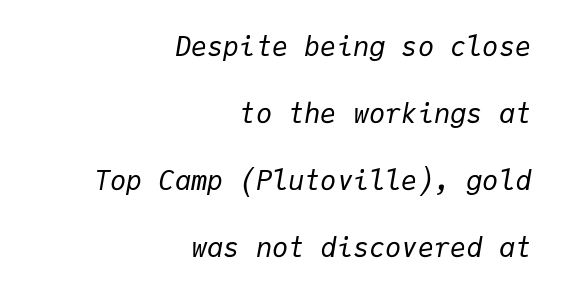
Q: Is the text bold? A: No.
Q: Is the text italic (slanted)? A: Yes, it leans right by about 9 degrees.
Q: Is the text underlined? A: No.
Q: How is the paragraph aligned? A: Right-aligned.
Q: Is the spacing between letters normal or unusually wide? A: Normal.
Q: Is the spacing between lines tight, normal or loose? A: Loose.
